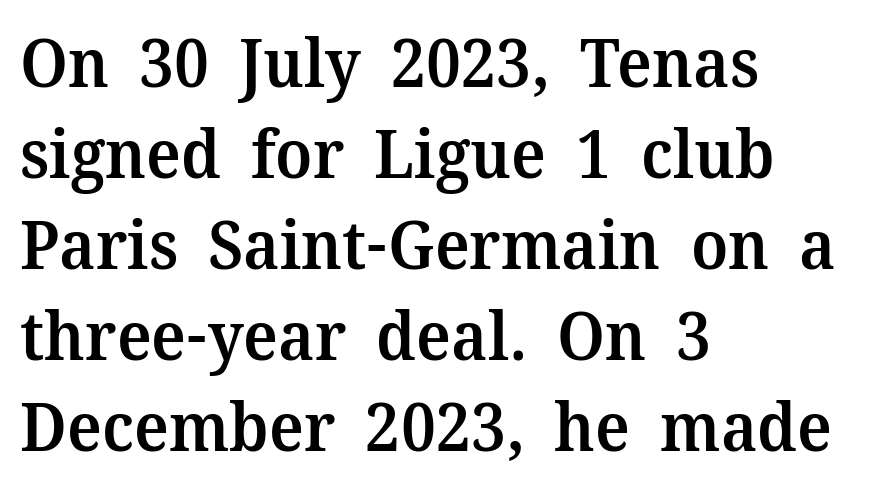
{"serif": "yes", "italic": "no", "bold": "semi", "weight": "semibold", "width": "normal", "stroke_contrast": "medium", "x_height": "medium", "monospaced": "no", "underline": "no", "align": "left", "line_spacing": "normal", "line_spacing_ratio": 1.36, "letter_spacing": "normal", "letter_spacing_em": 0.0, "glyph_px": 67}
